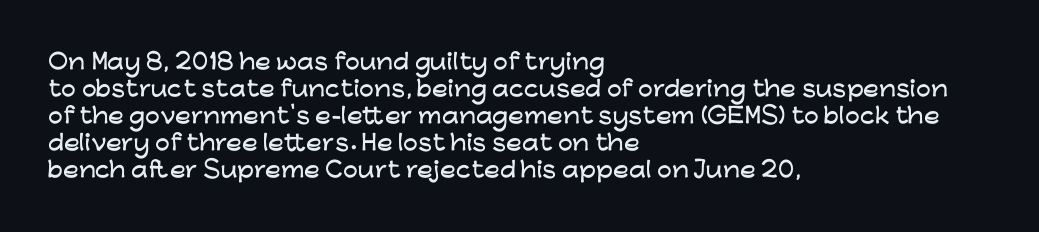
{"italic": "no", "underline": "no", "align": "left", "line_spacing": "normal", "line_spacing_ratio": 1.29, "letter_spacing": "normal", "letter_spacing_em": 0.0, "glyph_px": 21}
